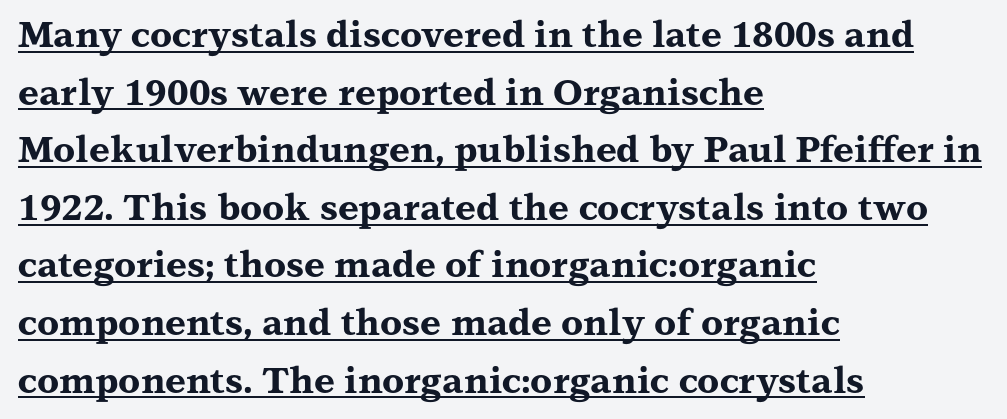
Underlining? Definitely there. Stroke terminals: seriffed. Notice how descenders clear the ascenders below comfortably — that's standard leading. A typesetter would call this proportional, since set widths differ per character. Caption: multi-line text, flush left, ragged right.
